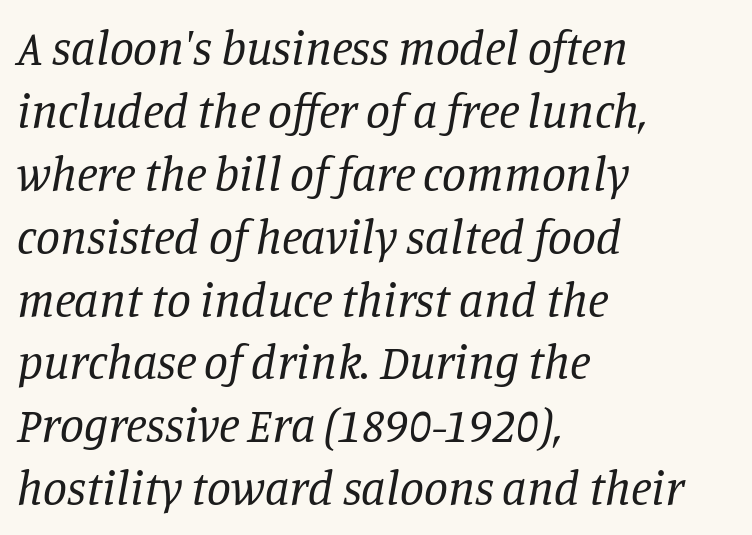
Weight: not bold — regular or lighter. Beneath every word, the page is bare. Leading matches the norm, producing a regular column. Examine the stroke ends and you'll spot serifs. Every row of glyphs begins at an identical x-position on the left. How are the letters spaced? Ordinarily, with no added tracking.
